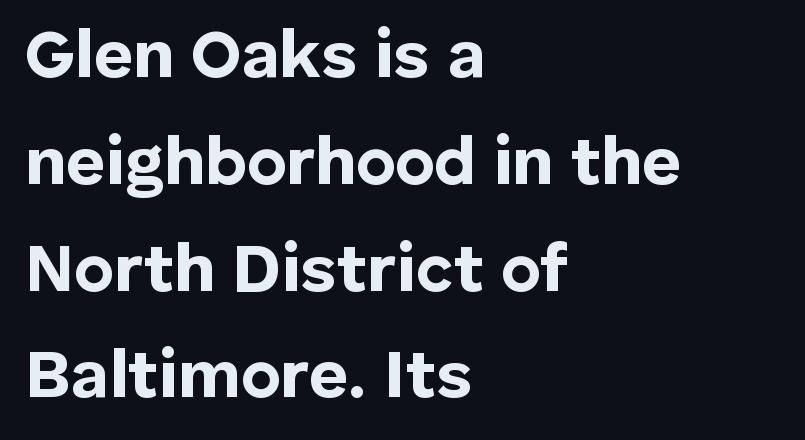
Posture: straight, roman, zero tilt. The font family rendered here belongs to the sans-serif group. The letters sit at their default tracking, neither squeezed nor spread. The words here are not underlined. The lines in this sample share a left origin and differ only in where they stop. The passage shown is typed in a proportional face where columns would drift.
